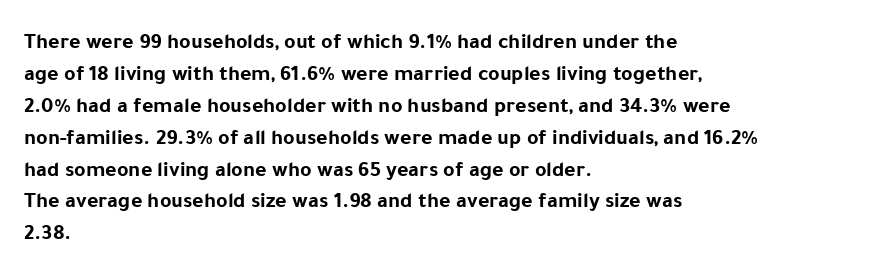
{"italic": "no", "bold": "yes", "underline": "no", "align": "left", "line_spacing": "normal", "line_spacing_ratio": 1.45, "letter_spacing": "normal", "letter_spacing_em": 0.0, "glyph_px": 22}
